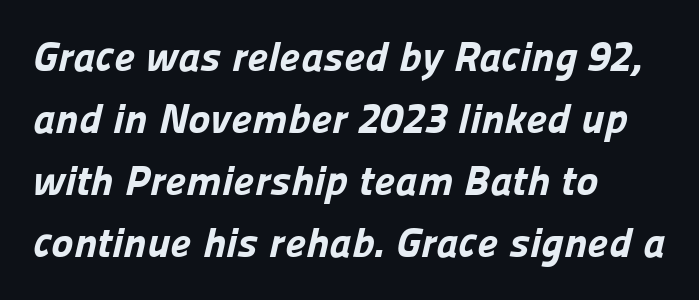
The image shows 42 px bold sans-serif type; set left-aligned, normal line spacing (1.48x), normal letter spacing, not underlined; low stroke contrast and a medium x-height.
